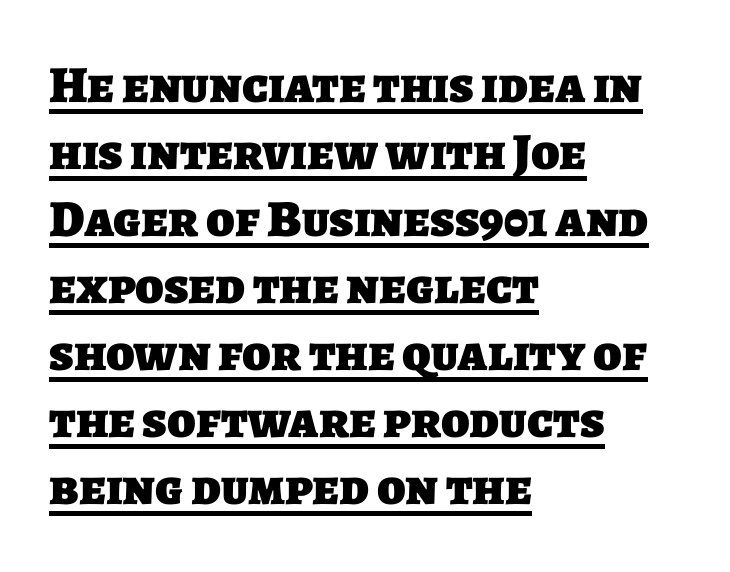
Typographic density is high because the face is bold. What stands out about the letter spacing? Nothing — it is the standard amount. Somebody hit Ctrl+U on this one — the words are underlined. Left-aligned paragraph, ragged on the right. Successive baselines arrive at the customary interval. Is this a sans? Yes — the strokes have no serifs.
